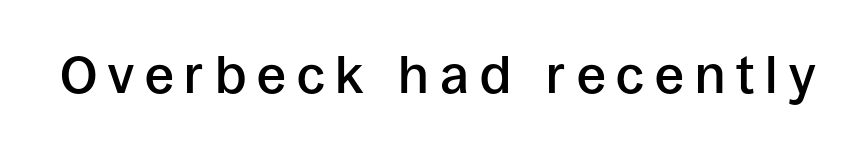
Nothing sits at the stroke ends, so this counts as sans-serif. Tracking value appears strongly positive — letters spread wide. Note the varied advance widths — an 'i' is clearly narrower than an 'm'. Only glyphs here, with clear space below each row. Every character sits straight up, as roman type does.
